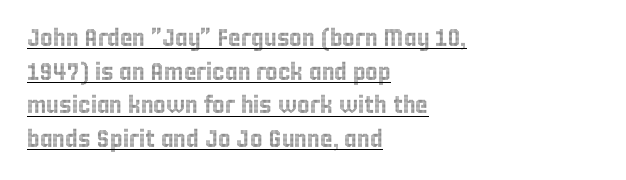
Italic: no, the glyphs are upright roman. Tracking here is standard; glyphs follow each other at the usual distance. One glance says typical: line gaps are just what's usual. Check the space under the baseline: a stroke is drawn there.
